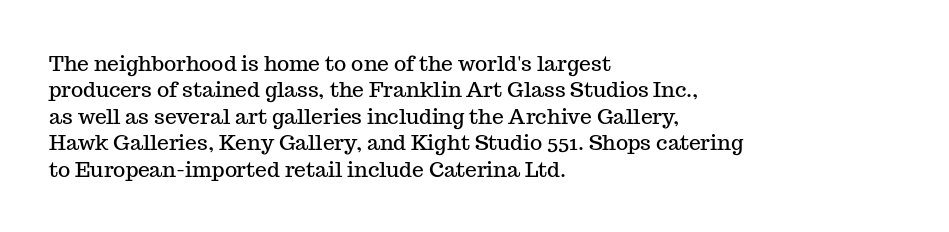
The image shows 21 px text type, upright; set left-aligned, normal line spacing (1.26x), normal letter spacing, not underlined.
